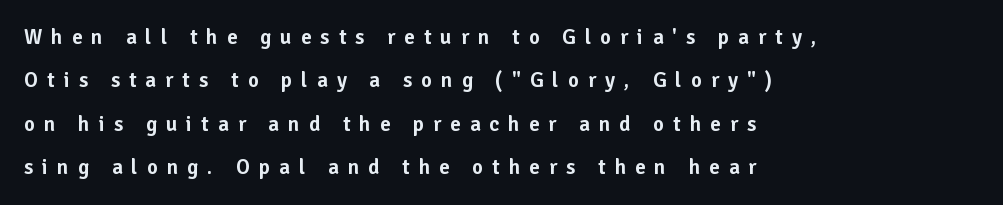
Any mark beneath the type? The region is blank. A typesetter would call this heavily tracked-out type. The lines are quadded left. A typesetter would mark this as roman, not italic. The line-height multiplier appears high, well above default.
